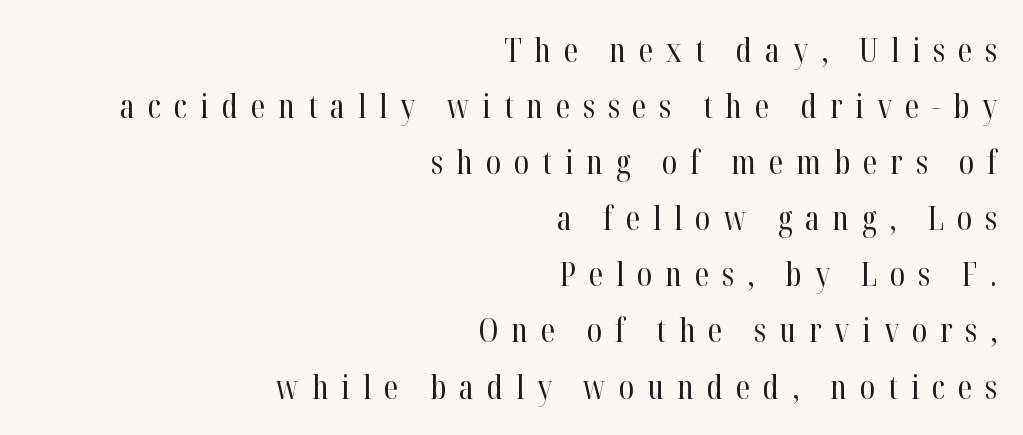
Q: Is the text bold? A: No.
Q: Is the text italic (slanted)? A: No, it is upright.
Q: Is the typeface a serif or a sans-serif typeface? A: Serif.
Q: Is the text underlined? A: No.
Q: How is the paragraph aligned? A: Right-aligned.
Q: Is the spacing between letters normal or unusually wide? A: Unusually wide.
Q: Is the spacing between lines tight, normal or loose? A: Normal.
Q: Width (condensed, normal, or wide)? A: Condensed.
Q: Stroke contrast? A: High.
Q: x-height? A: Medium.
Q: Monospaced? A: No.
